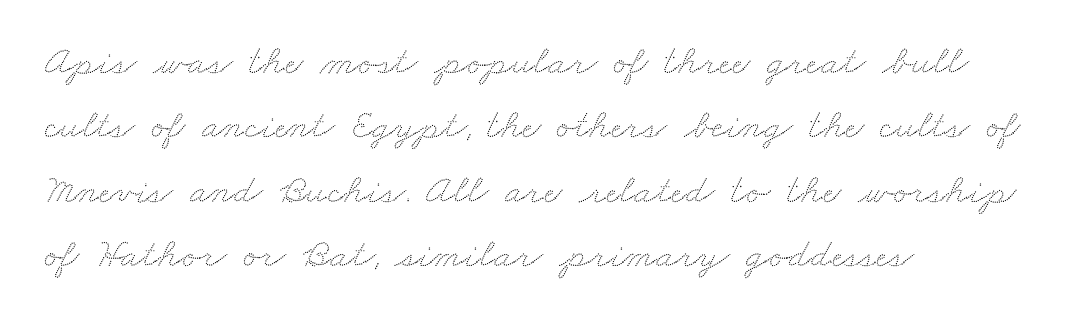
The image shows 41 px wide type; set left-aligned, normal line spacing (1.57x), normal letter spacing, not underlined; low stroke contrast and a small x-height.
